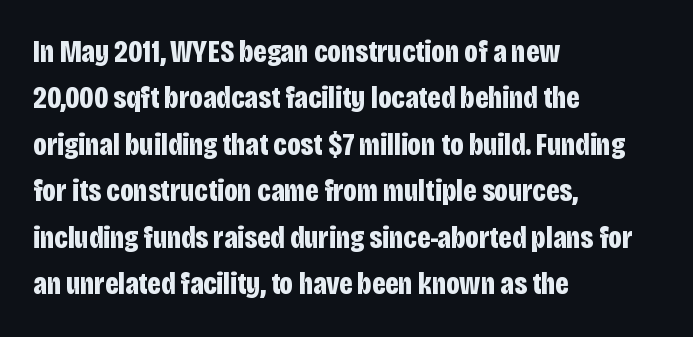
Q: Is the text bold? A: Yes.
Q: Is the text italic (slanted)? A: No, it is upright.
Q: Is the typeface a serif or a sans-serif typeface? A: Sans-serif.
Q: Is the text underlined? A: No.
Q: How is the paragraph aligned? A: Left-aligned.
Q: Is the spacing between letters normal or unusually wide? A: Normal.
Q: Is the spacing between lines tight, normal or loose? A: Normal.
Q: Width (condensed, normal, or wide)? A: Condensed.
Q: Stroke contrast? A: Low.
Q: x-height? A: Large.
Q: Monospaced? A: No.
